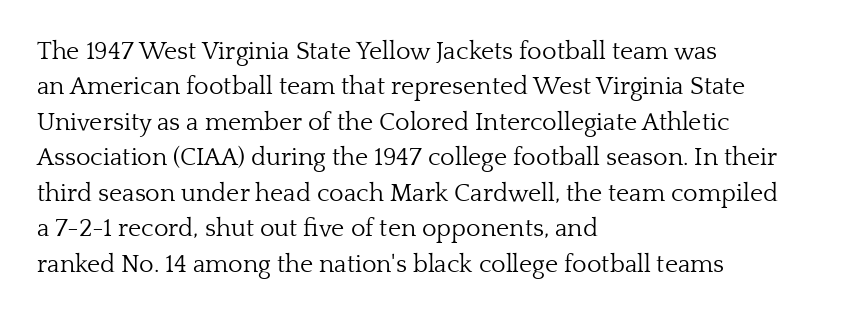
Plain, unruled lines of type. Is the type heavy? It reads as light-to-regular instead. Interline gaps are of average width in this sample. In terms of posture, this sample is upright. These lines are set flush left with a ragged right edge. Nothing unusual about the tracking: characters are spaced as the font intends.
